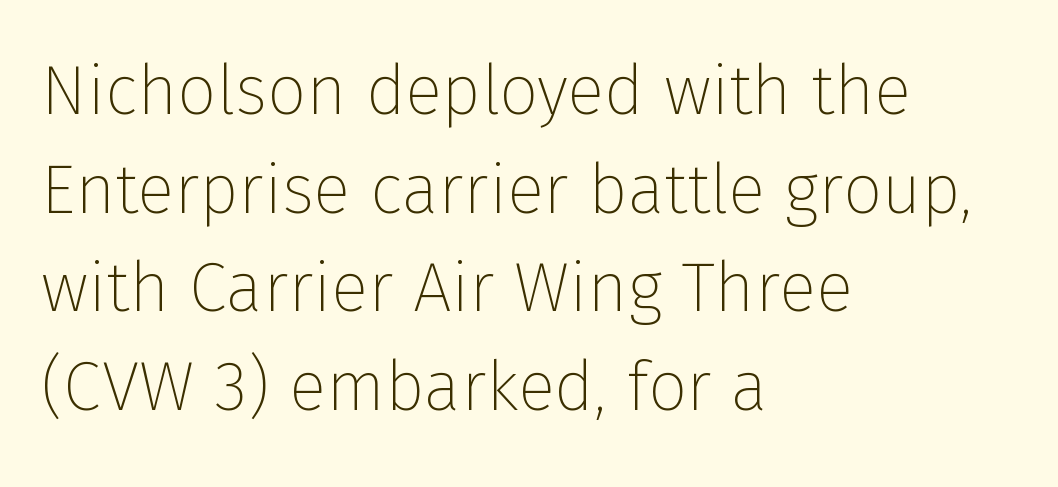
The image shows 69 px thin sans-serif type, upright; set left-aligned, normal line spacing (1.43x), normal letter spacing, not underlined; low stroke contrast and a medium x-height.
